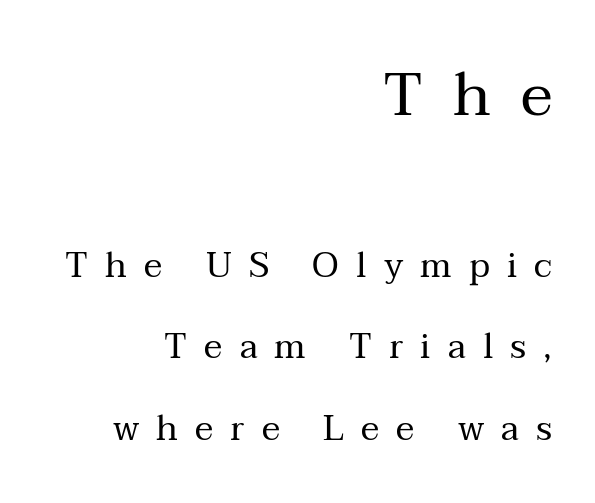
{"serif": "yes", "italic": "no", "bold": "no", "weight": "regular", "width": "normal", "stroke_contrast": "medium", "x_height": "medium", "monospaced": "no", "underline": "no", "align": "right", "line_spacing": "loose", "line_spacing_ratio": 2.34, "letter_spacing": "wide", "letter_spacing_em": 0.49, "larger_block": "first", "size_ratio": 1.74, "glyph_px": 61}
